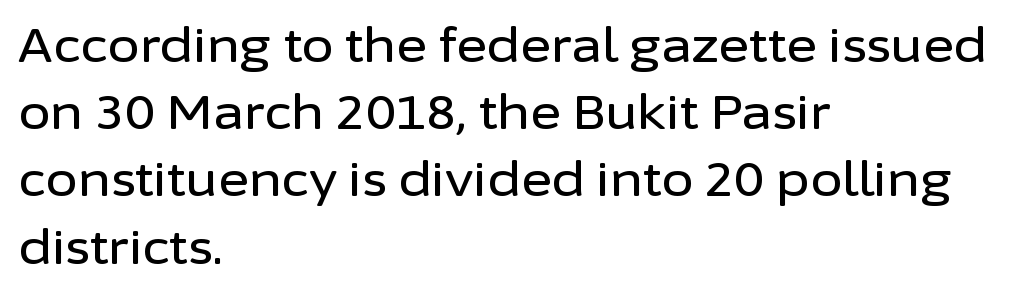
Q: Is the text italic (slanted)? A: No, it is upright.
Q: Is the typeface a serif or a sans-serif typeface? A: Sans-serif.
Q: Is the text underlined? A: No.
Q: How is the paragraph aligned? A: Left-aligned.
Q: Is the spacing between letters normal or unusually wide? A: Normal.
Q: Is the spacing between lines tight, normal or loose? A: Normal.
Q: Width (condensed, normal, or wide)? A: Normal.
Q: Stroke contrast? A: Low.
Q: x-height? A: Medium.
Q: Monospaced? A: No.
